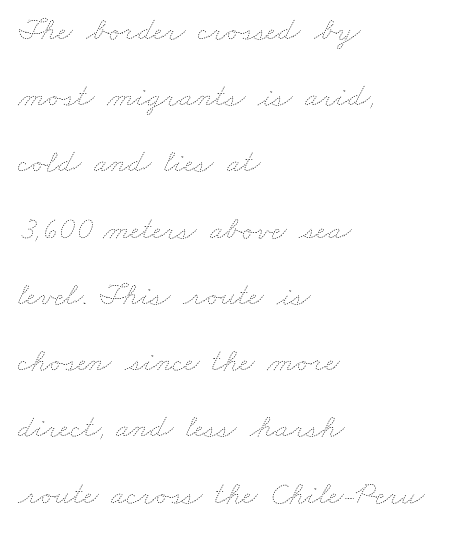
{"bold": "no", "weight": "thin", "width": "wide", "stroke_contrast": "low", "x_height": "small", "monospaced": "no", "underline": "no", "align": "left", "line_spacing": "loose", "line_spacing_ratio": 2.07, "letter_spacing": "normal", "letter_spacing_em": 0.0, "glyph_px": 32}
